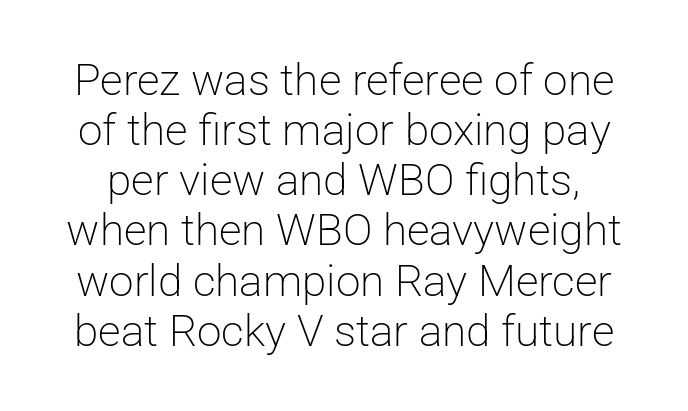
The font sits on the lighter half of the weight spectrum, regular included. The line texture is even and compact thanks to regular tracking. The space between consecutive lines is stingy. Descender tails drop into unmarked territory. The glyphs in this specimen are sans serif.
